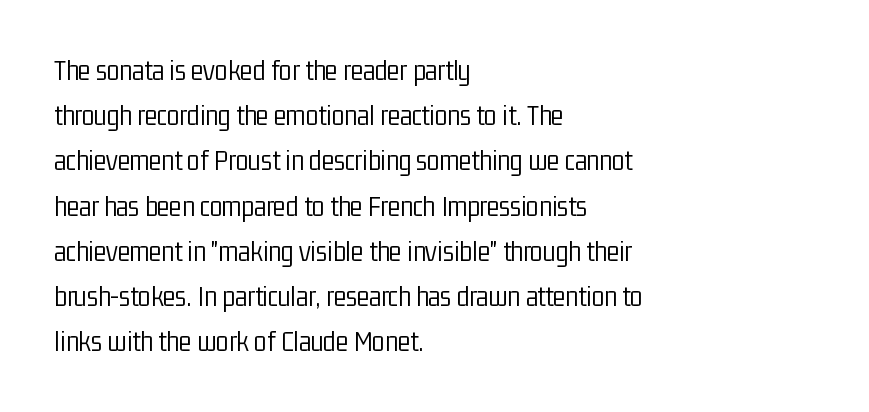
{"serif": "no", "italic": "no", "bold": "no", "weight": "light", "width": "condensed", "stroke_contrast": "low", "x_height": "medium", "monospaced": "no", "underline": "no", "align": "left", "line_spacing": "normal", "line_spacing_ratio": 1.56, "letter_spacing": "normal", "letter_spacing_em": 0.0, "glyph_px": 29}
